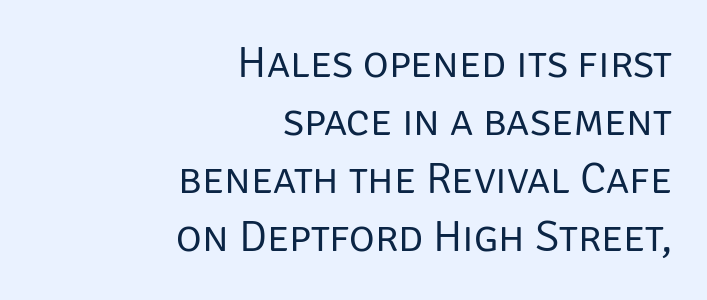
The image shows 44 px regular-weight sans-serif type, upright; set right-aligned, normal line spacing (1.32x), normal letter spacing, not underlined; low stroke contrast and a large x-height.
